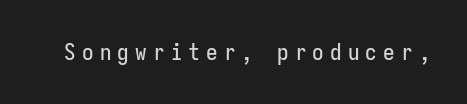
Q: Is the text italic (slanted)? A: No, it is upright.
Q: Is the text underlined? A: No.
Q: Is the spacing between letters normal or unusually wide? A: Unusually wide.
